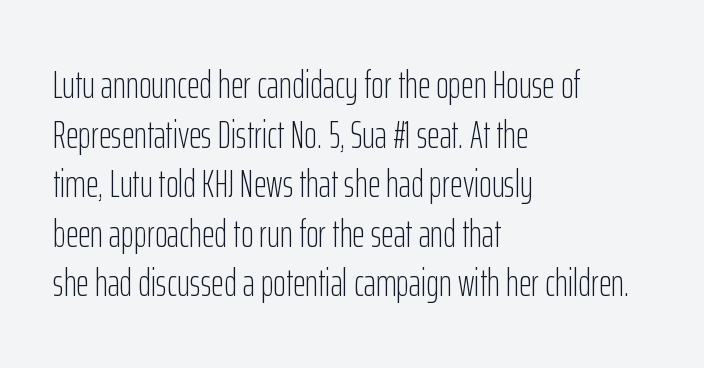
The image shows 39 px light, condensed sans-serif type, upright; set left-aligned, normal line spacing (1.27x), normal letter spacing, not underlined; low stroke contrast and a medium x-height.
